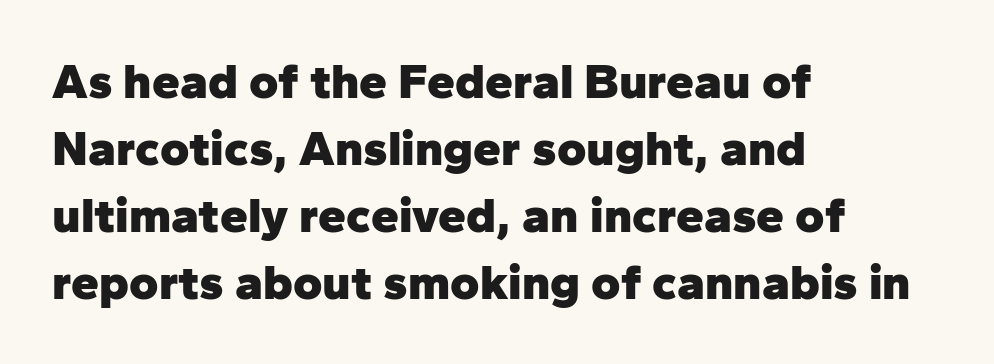
Q: Is the text bold? A: Yes.
Q: Is the text italic (slanted)? A: No, it is upright.
Q: Is the typeface a serif or a sans-serif typeface? A: Sans-serif.
Q: Is the text underlined? A: No.
Q: How is the paragraph aligned? A: Left-aligned.
Q: Is the spacing between letters normal or unusually wide? A: Normal.
Q: Is the spacing between lines tight, normal or loose? A: Normal.
Q: Width (condensed, normal, or wide)? A: Normal.
Q: Stroke contrast? A: Low.
Q: x-height? A: Medium.
Q: Monospaced? A: No.
